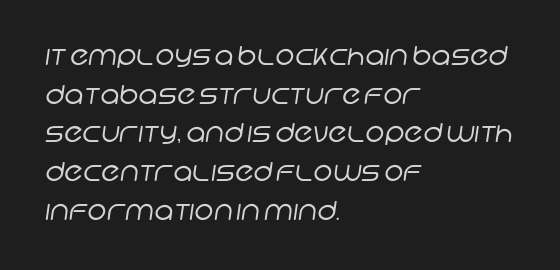
{"bold": "no", "underline": "no", "align": "left", "line_spacing": "normal", "line_spacing_ratio": 1.49, "letter_spacing": "normal", "letter_spacing_em": 0.0, "glyph_px": 26}
